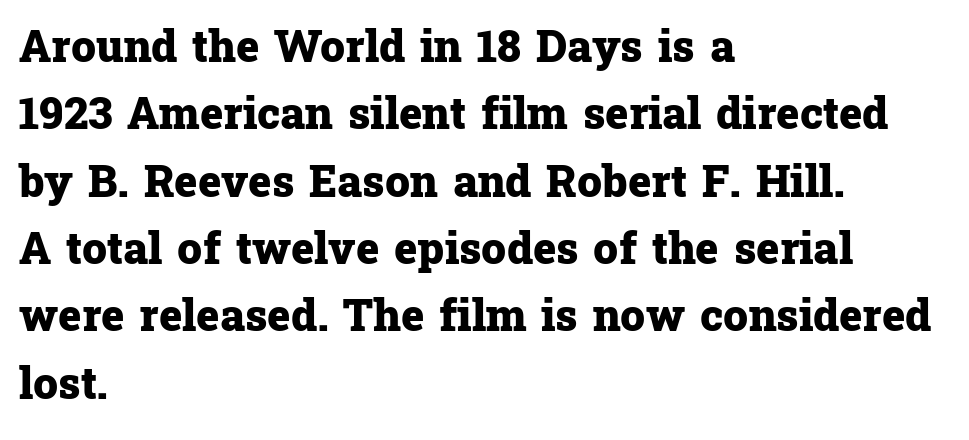
Every row of glyphs begins at an identical x-position on the left. A dark, heavy texture on the line: the type is bold. Check under the words: just untouched page. Do the characters align in a grid? No, the font is proportional. In terms of letterspacing, this is plain default setting. The lettering stays uniformly vertical, giving the passage a roman look.
